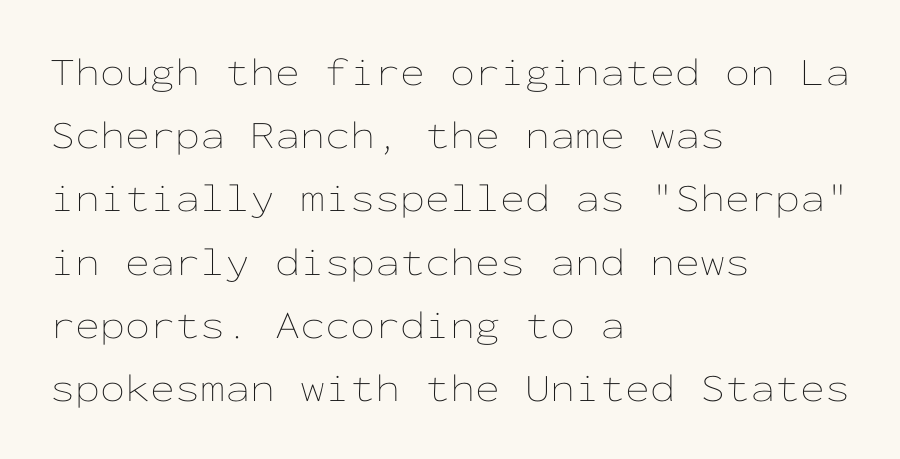
The image shows 40 px thin, wide type, upright, monospaced; set left-aligned, normal line spacing (1.58x), normal letter spacing, not underlined; low stroke contrast and a medium x-height.
